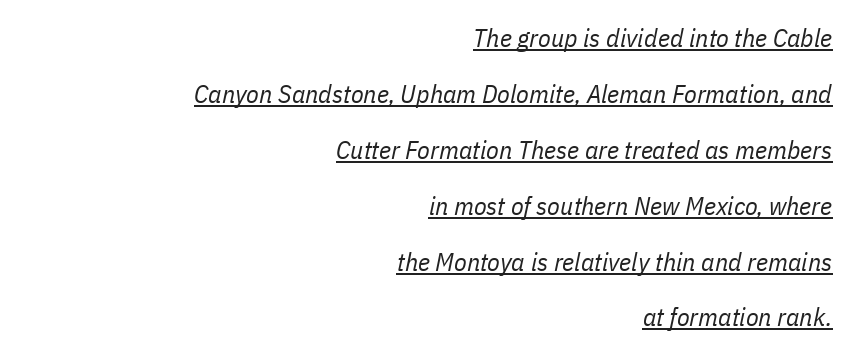
{"italic": "yes", "lean": "right", "slant_degrees": 11, "bold": "no", "underline": "yes", "align": "right", "line_spacing": "loose", "line_spacing_ratio": 2.15, "letter_spacing": "normal", "letter_spacing_em": 0.0, "glyph_px": 26}
